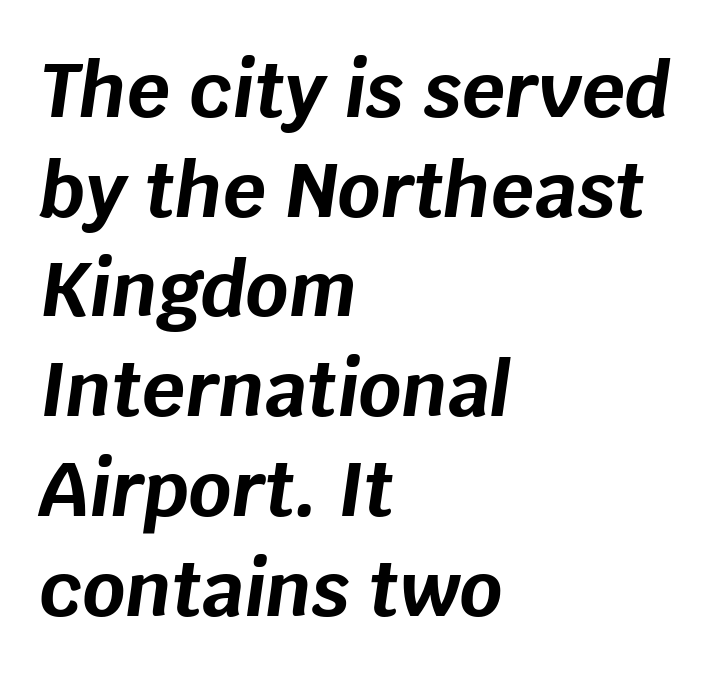
Every character sits at an angle, as italics do. One-word summary of the alignment: left. Does extra space separate the letters? No, they use regular spacing. Looks like regular typesetting: each glyph gets only the width it needs. The rendering uses a bold face; every stroke is thick and dark.
